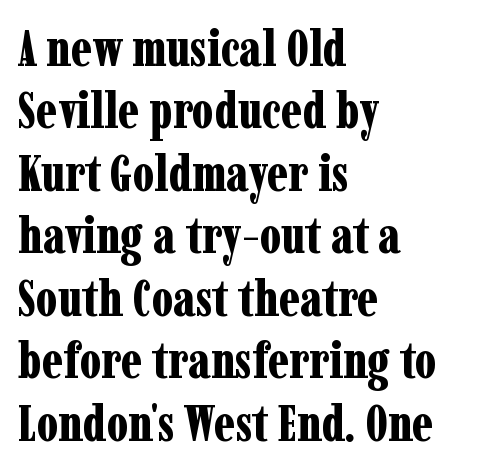
The image shows 50 px bold, condensed serif type, upright; set left-aligned, normal line spacing (1.25x), normal letter spacing, not underlined; low stroke contrast and a medium x-height.
